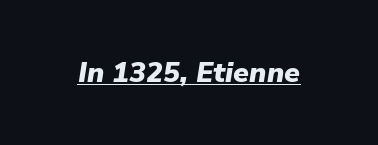
The image shows 28 px heavy type, italic (leaning right); set normal letter spacing, underlined; low stroke contrast and a medium x-height.
